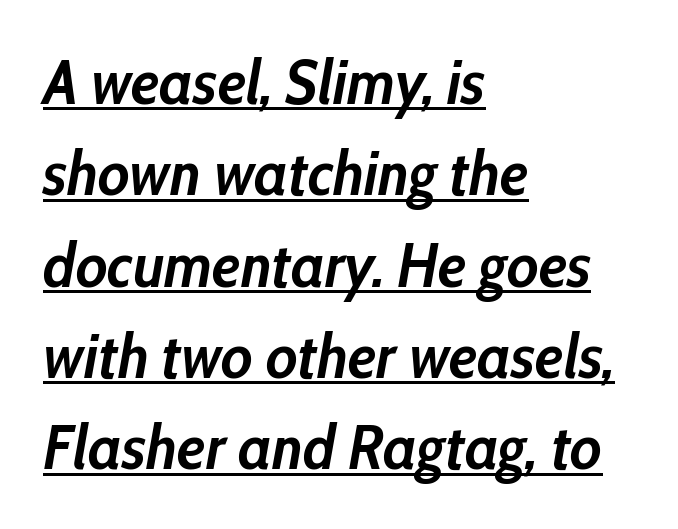
{"italic": "yes", "lean": "right", "slant_degrees": 10, "bold": "yes", "weight": "semibold", "width": "condensed", "stroke_contrast": "low", "x_height": "medium", "monospaced": "no", "underline": "yes", "align": "left", "line_spacing": "normal", "line_spacing_ratio": 1.45, "letter_spacing": "normal", "letter_spacing_em": 0.0, "glyph_px": 63}
